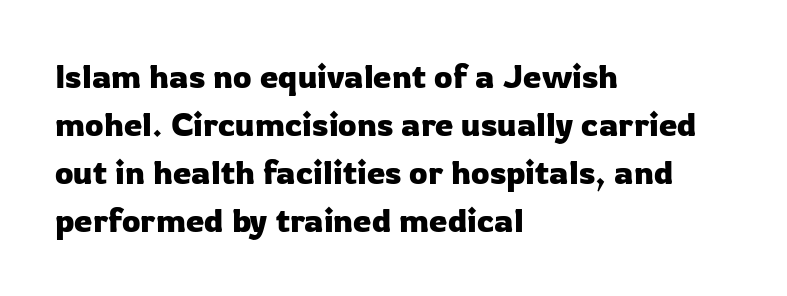
The image shows 33 px sans-serif type, upright; set left-aligned, normal line spacing (1.45x), normal letter spacing, not underlined; low stroke contrast and a medium x-height.
